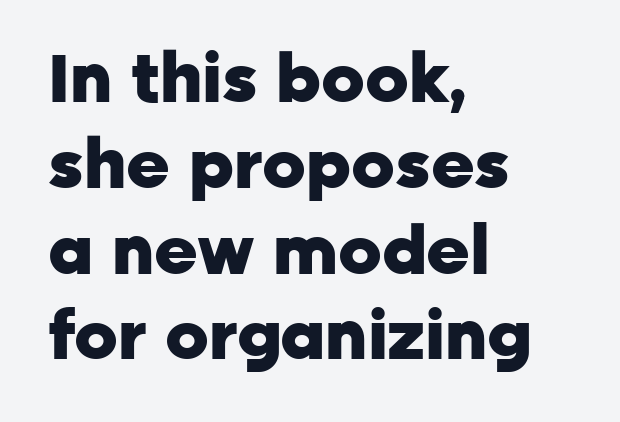
Q: Is the text bold? A: Yes.
Q: Is the text italic (slanted)? A: No, it is upright.
Q: Is the typeface a serif or a sans-serif typeface? A: Sans-serif.
Q: Is the text underlined? A: No.
Q: How is the paragraph aligned? A: Left-aligned.
Q: Is the spacing between letters normal or unusually wide? A: Normal.
Q: Is the spacing between lines tight, normal or loose? A: Normal.
Q: Width (condensed, normal, or wide)? A: Normal.
Q: Stroke contrast? A: Low.
Q: x-height? A: Medium.
Q: Monospaced? A: No.
